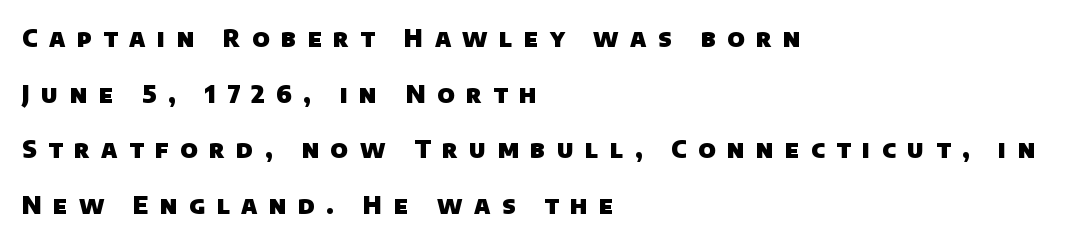
The image shows 24 px bold type; set left-aligned, loose line spacing (2.32x), unusually wide letter spacing (+0.48 em), not underlined.
